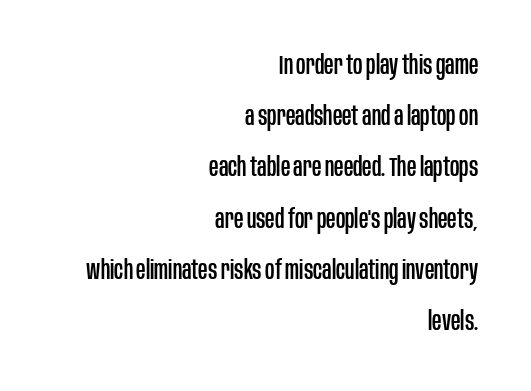
Q: Is the text italic (slanted)? A: No, it is upright.
Q: Is the text underlined? A: No.
Q: How is the paragraph aligned? A: Right-aligned.
Q: Is the spacing between letters normal or unusually wide? A: Normal.
Q: Is the spacing between lines tight, normal or loose? A: Loose.
